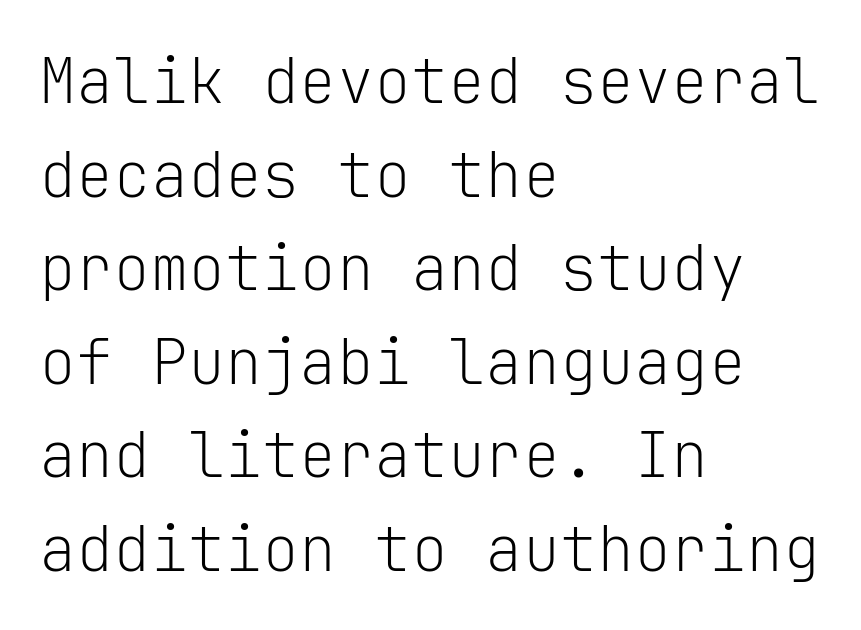
Monospaced: the letters line up in strict vertical columns. These lines keep a tight, regular rhythm from letter to letter. Vertically, the passage feels balanced, rows spaced as you'd expect. Typeset ragged right — the left edge is the straight one. The type family on display is of the sans-serif kind. Stem width sits at or under what a default text font uses.
